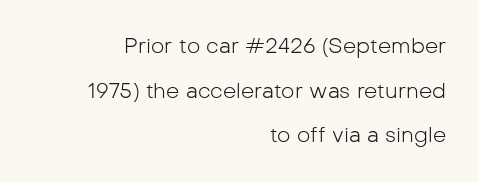
The image shows 21 px text type, upright; set right-aligned, loose line spacing (2.12x), normal letter spacing, not underlined.
